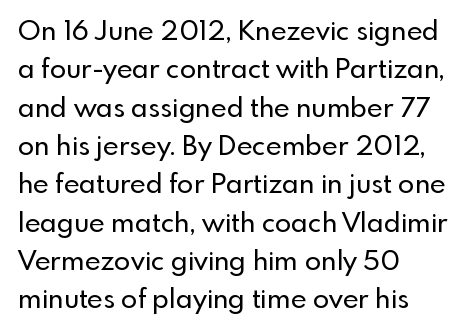
The image shows 27 px text type, upright; set left-aligned, normal line spacing (1.42x), normal letter spacing, not underlined.
